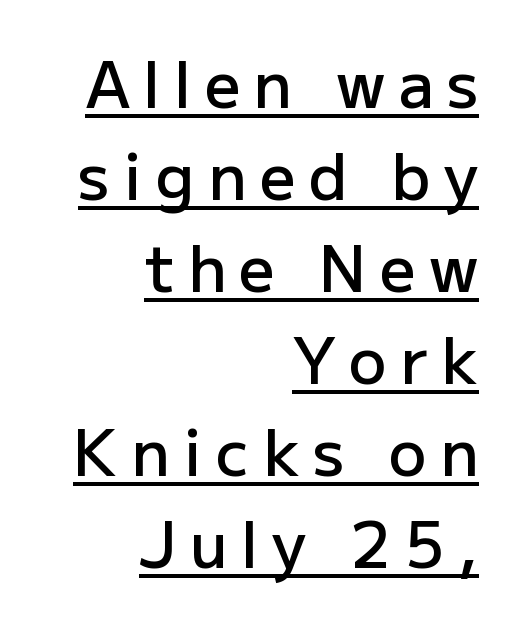
{"serif": "no", "italic": "no", "bold": "semi", "weight": "semibold", "width": "normal", "stroke_contrast": "low", "x_height": "medium", "monospaced": "no", "underline": "yes", "align": "right", "line_spacing": "normal", "line_spacing_ratio": 1.46, "letter_spacing": "wide", "letter_spacing_em": 0.21, "glyph_px": 63}
